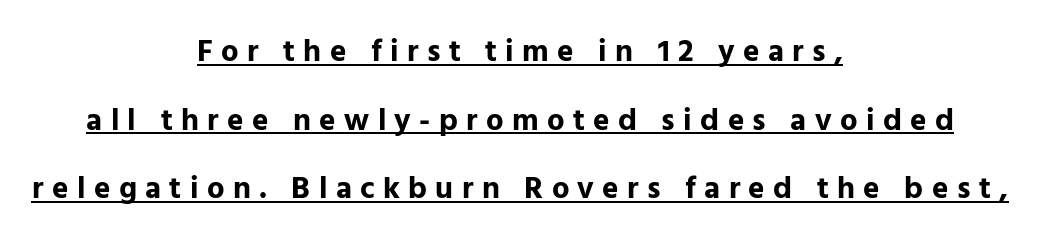
{"serif": "no", "italic": "no", "bold": "yes", "weight": "bold", "width": "normal", "stroke_contrast": "low", "x_height": "medium", "monospaced": "no", "underline": "yes", "align": "center", "line_spacing": "loose", "line_spacing_ratio": 2.21, "letter_spacing": "wide", "letter_spacing_em": 0.27, "glyph_px": 31}
